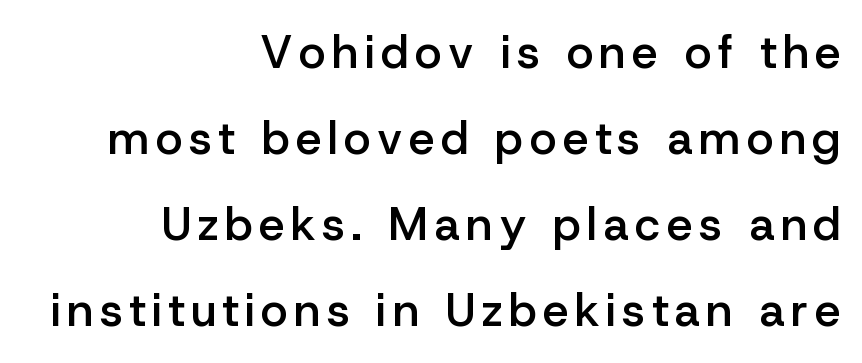
{"serif": "no", "italic": "no", "bold": "semi", "weight": "semibold", "width": "normal", "stroke_contrast": "low", "x_height": "medium", "monospaced": "no", "underline": "no", "align": "right", "line_spacing_ratio": 1.87, "glyph_px": 46}
